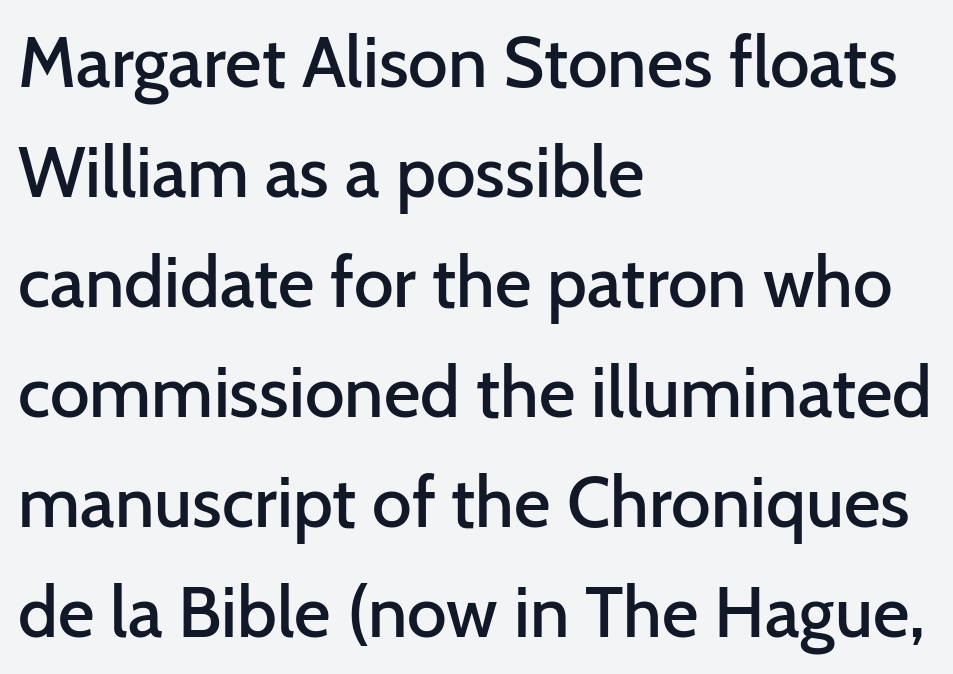
Short note: letters normally spaced. Clear beneath every line of the passage. Does the weight exceed regular? Yes, but only to semibold. Teacher's note: observe the even left margin — that is flush-left alignment.
